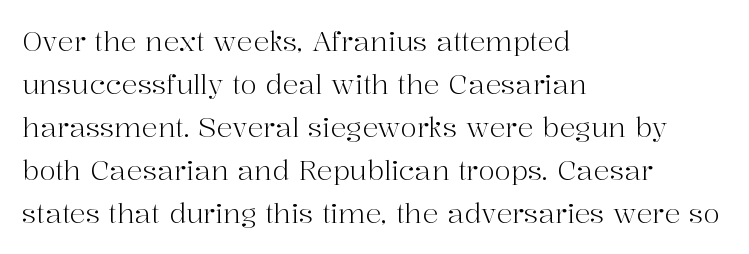
{"italic": "no", "bold": "no", "underline": "no", "align": "left", "line_spacing": "normal", "line_spacing_ratio": 1.59, "letter_spacing": "normal", "letter_spacing_em": 0.0, "glyph_px": 27}
